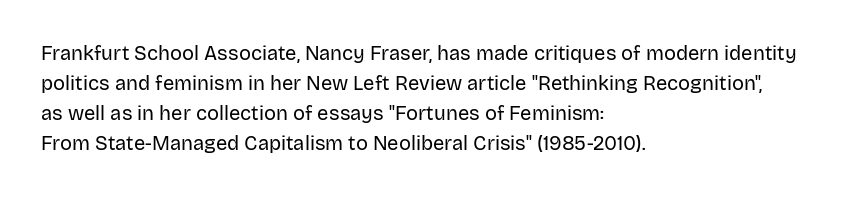
Q: Is the text bold? A: No.
Q: Is the text italic (slanted)? A: No, it is upright.
Q: Is the text underlined? A: No.
Q: How is the paragraph aligned? A: Left-aligned.
Q: Is the spacing between letters normal or unusually wide? A: Normal.
Q: Is the spacing between lines tight, normal or loose? A: Normal.
